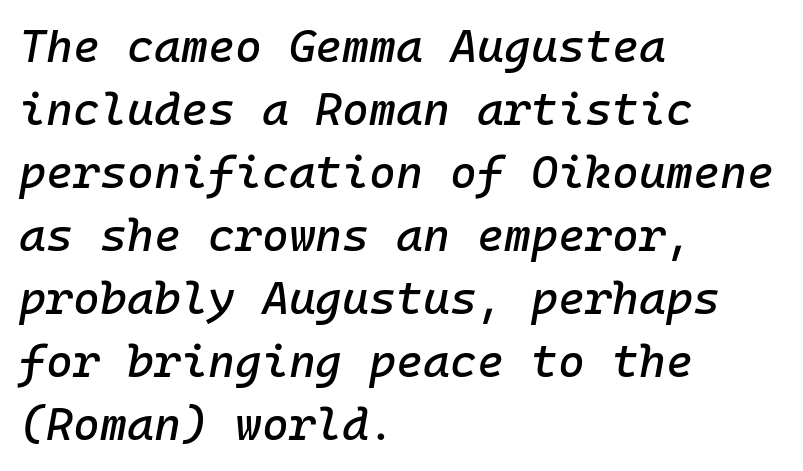
Leading: standard. Caption: standard tracking, unaltered. The font's italic variant was chosen for this text. Monospaced: the letters line up in strict vertical columns.
